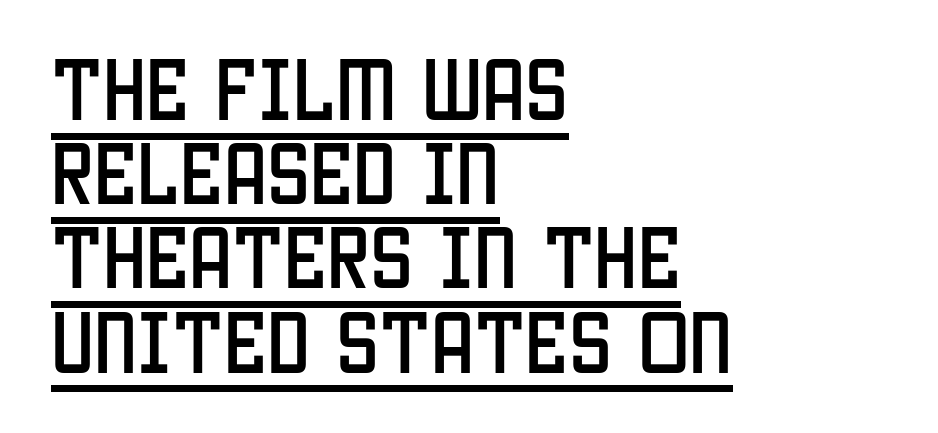
This sample uses plain, unmodified letter spacing. The paragraph has a hard left edge and a soft right edge. In terms of letterform style, serifs are entirely absent. The passage shown is typed in a proportional face where columns would drift. These characters rest on top of a visible drawn line. These lines were composed using upright roman letters.
